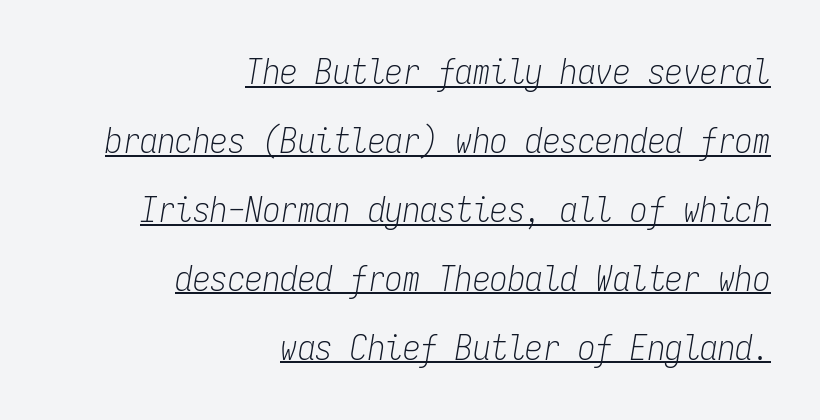
The image shows 35 px light, condensed type, italic (leaning right), monospaced; set right-aligned, loose line spacing (1.97x), normal letter spacing, underlined; low stroke contrast and a medium x-height.
